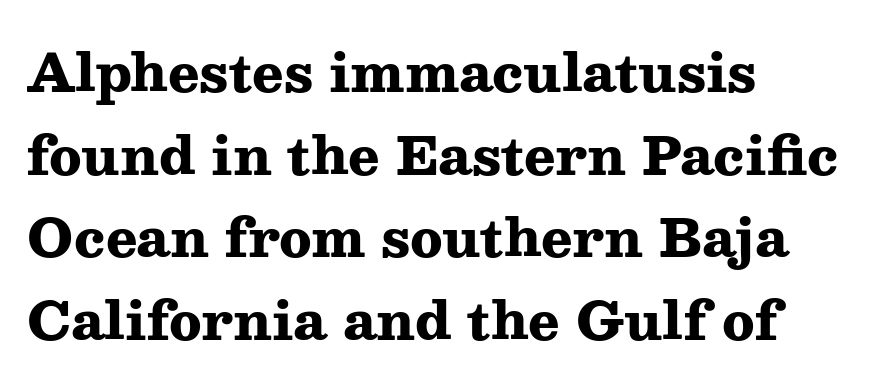
{"serif": "yes", "italic": "no", "bold": "yes", "weight": "heavy", "width": "wide", "stroke_contrast": "medium", "x_height": "medium", "monospaced": "no", "underline": "no", "align": "left", "line_spacing": "normal", "line_spacing_ratio": 1.59, "letter_spacing": "normal", "letter_spacing_em": 0.0, "glyph_px": 52}
